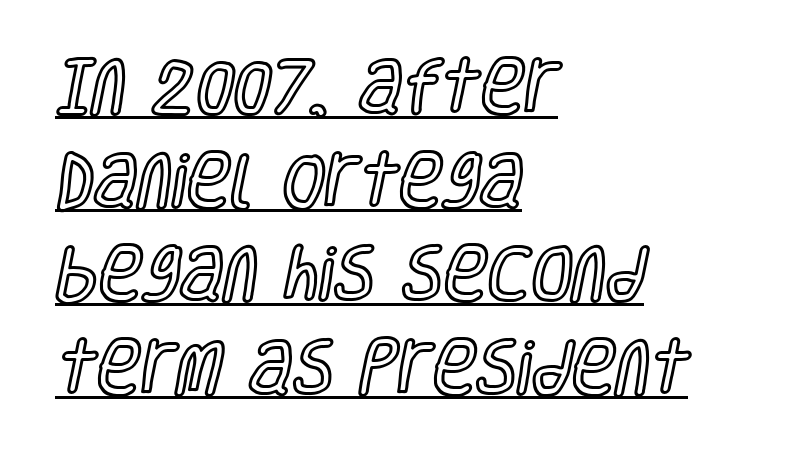
Underlining? Definitely there. Proportional: the letters do not fall into vertical columns. Inter-character spacing is left at the font's built-in metrics.
